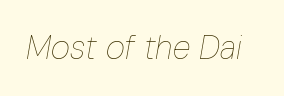
The image shows 33 px thin, condensed type, italic (leaning right); set normal letter spacing, not underlined; low stroke contrast and a medium x-height.
